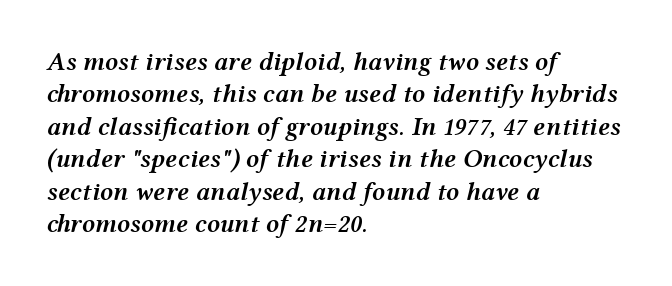
The image shows 26 px text type, italic (leaning right); set left-aligned, normal line spacing (1.25x), normal letter spacing, not underlined.
